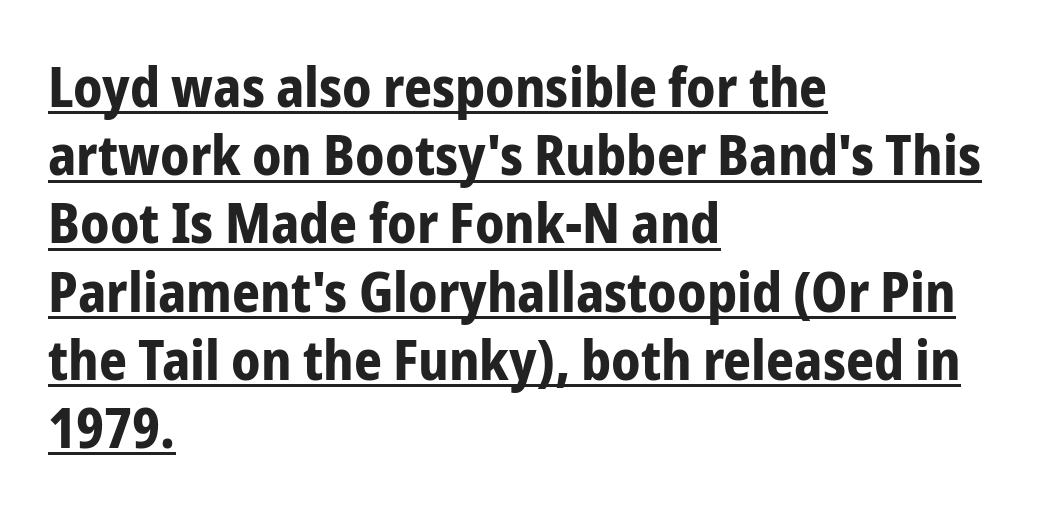
Here the designer chose a conventional face with non-uniform glyph widths. Short and long lines alike share a common starting point at left. Does the lettering tilt? It doesn't — this is upright. Honestly, the underline is the first thing you notice here. No feet cap the strokes, marking this as sans-serif type.
